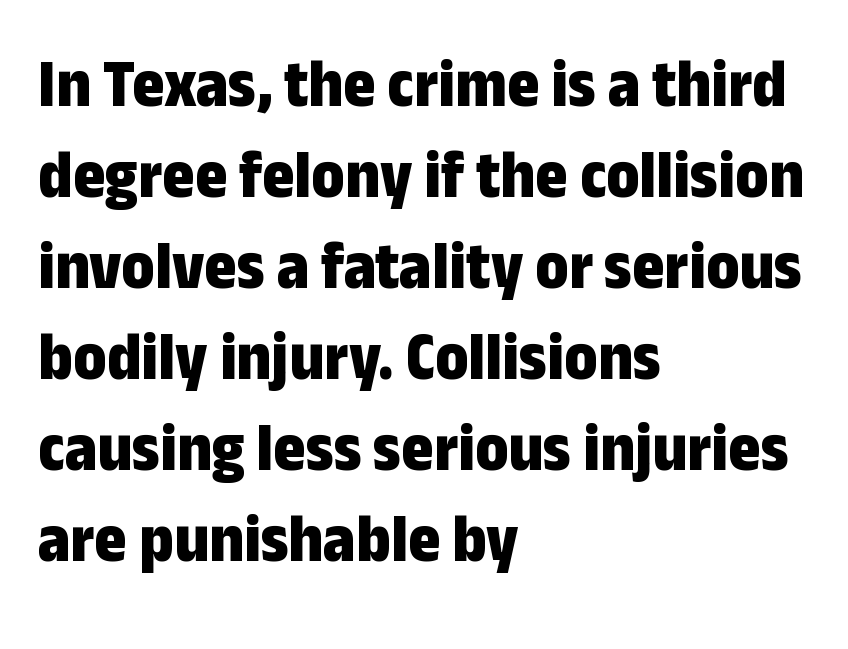
{"serif": "no", "italic": "no", "bold": "yes", "weight": "bold", "width": "condensed", "stroke_contrast": "low", "x_height": "medium", "monospaced": "no", "underline": "no", "align": "left", "line_spacing": "normal", "line_spacing_ratio": 1.32, "letter_spacing": "normal", "letter_spacing_em": 0.0, "glyph_px": 69}
